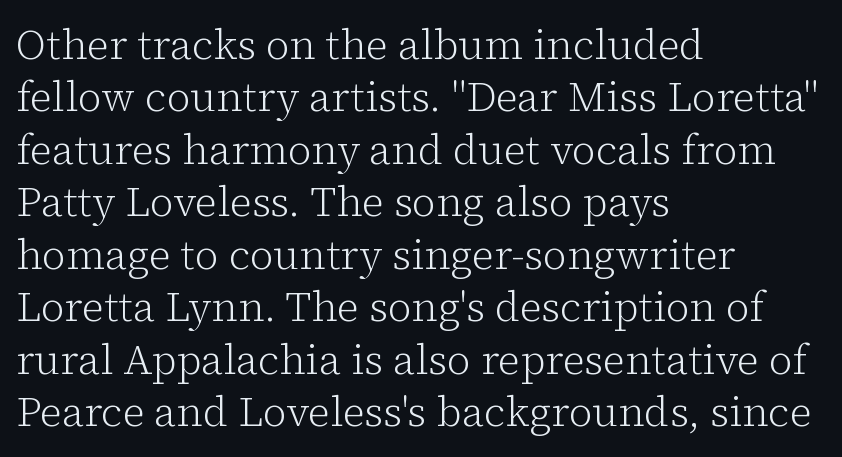
The image shows 41 px light serif type, upright; set left-aligned, normal line spacing (1.28x), normal letter spacing, not underlined; low stroke contrast and a medium x-height.
